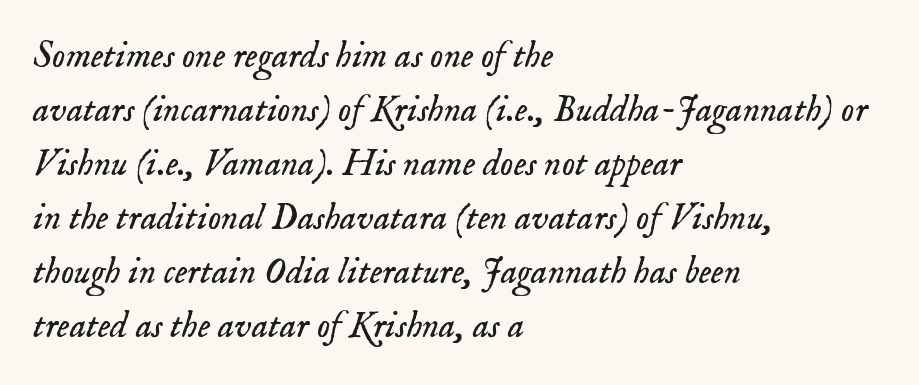
The image shows 37 px light serif type, italic (leaning right); set left-aligned, normal line spacing (1.46x), normal letter spacing, not underlined; low stroke contrast and a small x-height.
